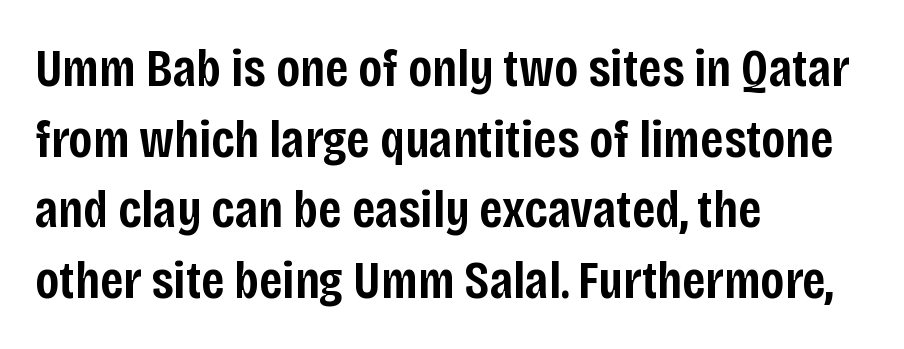
{"serif": "no", "italic": "no", "bold": "semi", "weight": "semibold", "width": "condensed", "stroke_contrast": "low", "x_height": "large", "monospaced": "no", "underline": "no", "align": "left", "line_spacing": "normal", "line_spacing_ratio": 1.31, "letter_spacing": "normal", "letter_spacing_em": 0.0, "glyph_px": 54}
